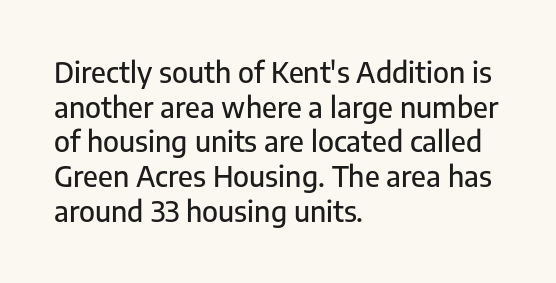
{"serif": "no", "italic": "no", "width": "normal", "stroke_contrast": "low", "x_height": "medium", "monospaced": "no", "underline": "no", "align": "left", "line_spacing_ratio": 1.24, "letter_spacing": "normal", "letter_spacing_em": 0.0, "glyph_px": 28}
